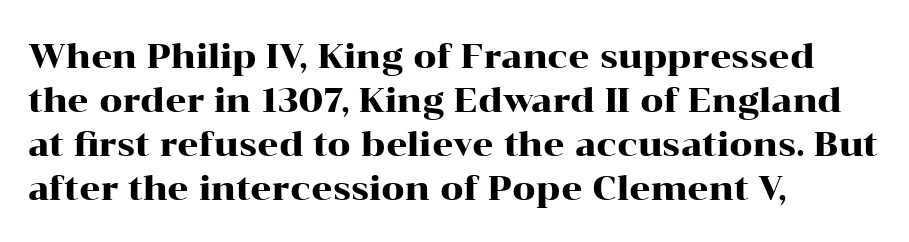
{"serif": "yes", "italic": "no", "width": "wide", "stroke_contrast": "high", "x_height": "medium", "monospaced": "no", "underline": "no", "align": "left", "line_spacing": "normal", "line_spacing_ratio": 1.33, "letter_spacing": "normal", "letter_spacing_em": 0.0, "glyph_px": 33}
